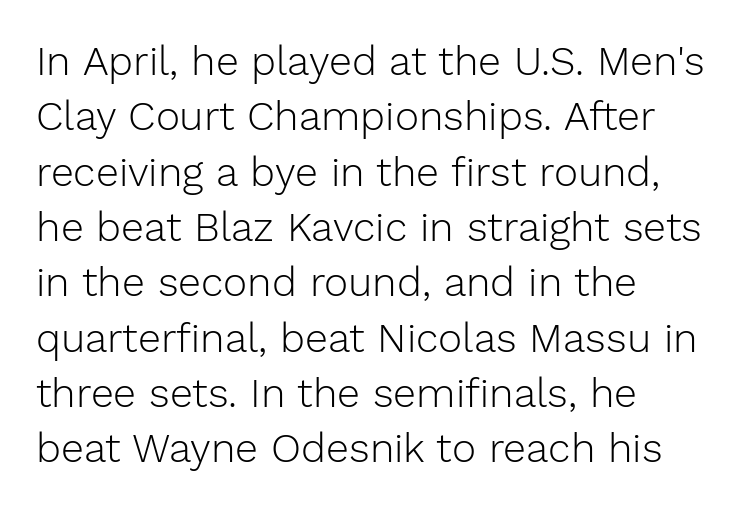
Q: Is the text bold? A: No.
Q: Is the text italic (slanted)? A: No, it is upright.
Q: Is the typeface a serif or a sans-serif typeface? A: Sans-serif.
Q: Is the text underlined? A: No.
Q: How is the paragraph aligned? A: Left-aligned.
Q: Is the spacing between letters normal or unusually wide? A: Normal.
Q: Is the spacing between lines tight, normal or loose? A: Normal.
Q: Width (condensed, normal, or wide)? A: Normal.
Q: Stroke contrast? A: Low.
Q: x-height? A: Medium.
Q: Monospaced? A: No.
